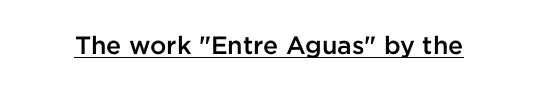
The letters sit at their default tracking, neither squeezed nor spread. On the weight axis this lands at semibold, roughly 600. Somebody hit Ctrl+U on this one — the words are underlined. In terms of posture, this sample is upright.
